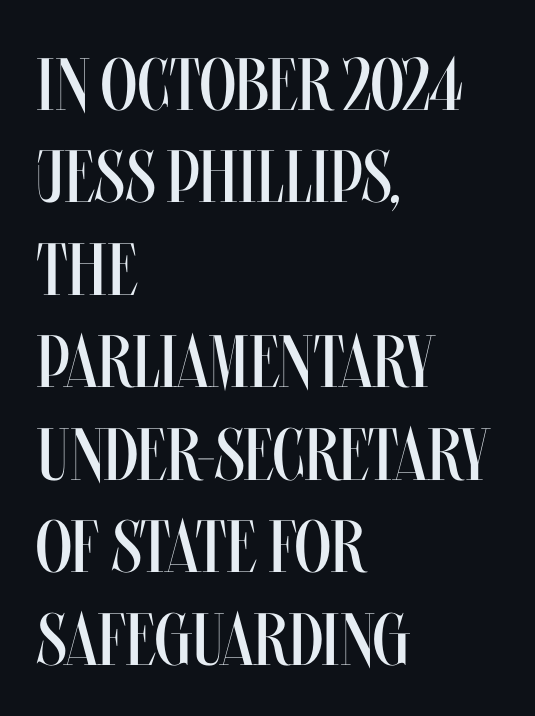
Q: Is the text bold? A: No.
Q: Is the text italic (slanted)? A: No, it is upright.
Q: Is the text underlined? A: No.
Q: How is the paragraph aligned? A: Left-aligned.
Q: Is the spacing between letters normal or unusually wide? A: Normal.
Q: Is the spacing between lines tight, normal or loose? A: Normal.
Q: Width (condensed, normal, or wide)? A: Condensed.
Q: Stroke contrast? A: Medium.
Q: x-height? A: Large.
Q: Monospaced? A: No.
